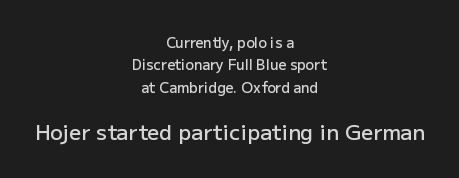
Horizontal bands of white between lines are of average thickness. Is the block centered? Yes — each line is placed symmetrically about the middle. It's the straight-up-and-down kind of type. Note: smaller setting up top, larger setting below. The type is set solid horizontally, with unmodified tracking.
